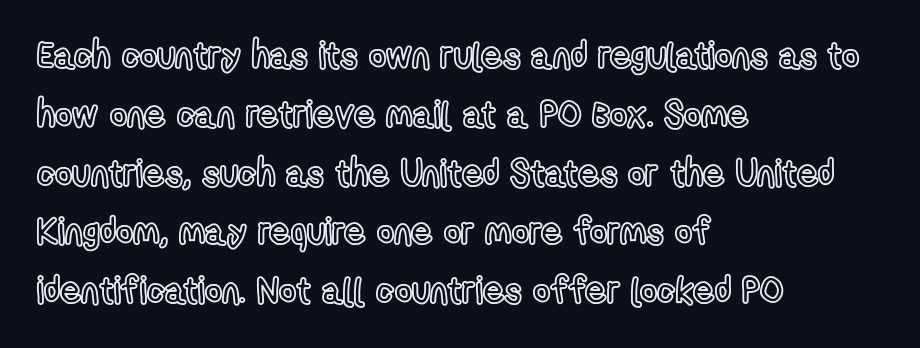
{"italic": "no", "width": "condensed", "x_height": "medium", "monospaced": "no", "underline": "no", "align": "left", "line_spacing": "normal", "line_spacing_ratio": 1.59, "letter_spacing": "normal", "letter_spacing_em": 0.0, "glyph_px": 37}
